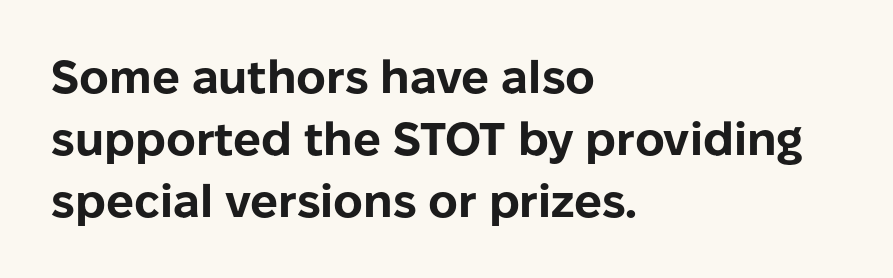
Leftover space on each line is placed entirely after the last word. Strokes here are thick enough to call this a true bold. Is there any slant? The stems are plumb. Honestly, there is no underline to notice here at all.
